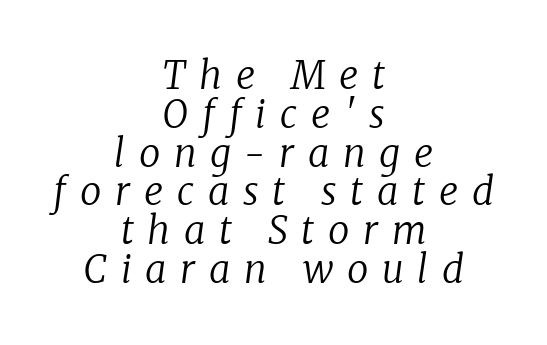
The cut favours lightness, reaching ordinary text weight at its darkest. The rendering applies a slant to the glyphs. Note the varied advance widths — an 'i' is clearly narrower than an 'm'. Is this a sans? No — the strokes have serifs. The designer dialed line spacing down below the default.
